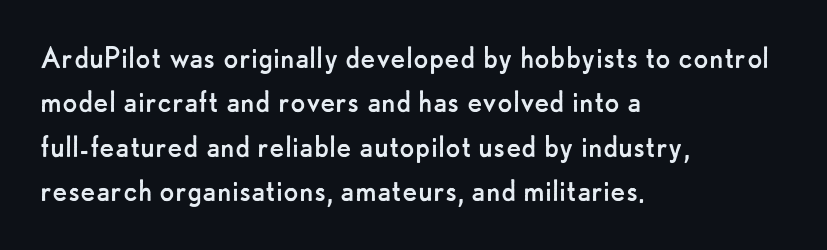
Q: Is the text bold? A: No.
Q: Is the text italic (slanted)? A: No, it is upright.
Q: Is the typeface a serif or a sans-serif typeface? A: Sans-serif.
Q: Is the text underlined? A: No.
Q: How is the paragraph aligned? A: Left-aligned.
Q: Is the spacing between letters normal or unusually wide? A: Normal.
Q: Is the spacing between lines tight, normal or loose? A: Normal.
Q: Width (condensed, normal, or wide)? A: Normal.
Q: Stroke contrast? A: Low.
Q: x-height? A: Small.
Q: Monospaced? A: No.
